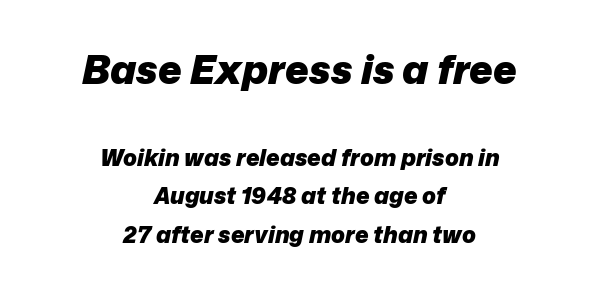
Q: Is the text bold? A: Yes.
Q: Is the text italic (slanted)? A: Yes, it leans right by about 12 degrees.
Q: Is the text underlined? A: No.
Q: How is the paragraph aligned? A: Centered.
Q: Is the spacing between letters normal or unusually wide? A: Normal.
Q: Is the spacing between lines tight, normal or loose? A: Normal.
Q: Which block of text is set in a larger size, the first (top) or the second (bottom)? A: The first (top) one.
Q: Width (condensed, normal, or wide)? A: Normal.
Q: Stroke contrast? A: Low.
Q: x-height? A: Medium.
Q: Monospaced? A: No.
